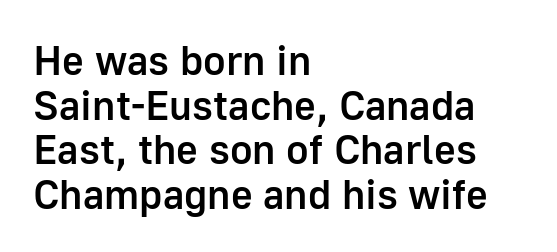
The image shows 42 px semibold sans-serif type, upright; set left-aligned, tight line spacing (1.06x), normal letter spacing, not underlined; low stroke contrast and a medium x-height.
